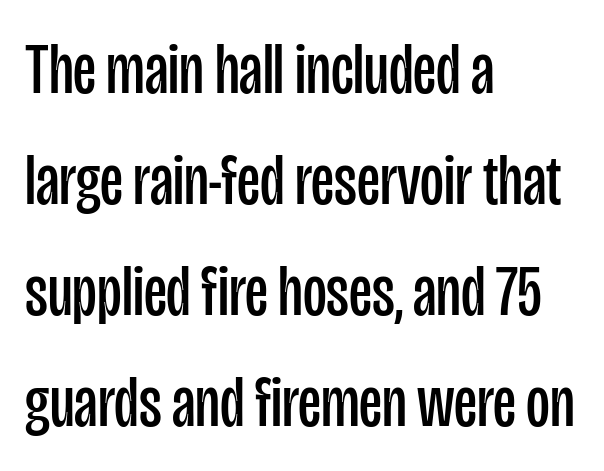
Q: Is the text bold? A: No.
Q: Is the text italic (slanted)? A: No, it is upright.
Q: Is the typeface a serif or a sans-serif typeface? A: Sans-serif.
Q: Is the text underlined? A: No.
Q: How is the paragraph aligned? A: Left-aligned.
Q: Is the spacing between letters normal or unusually wide? A: Normal.
Q: Is the spacing between lines tight, normal or loose? A: Normal.
Q: Width (condensed, normal, or wide)? A: Condensed.
Q: Stroke contrast? A: Low.
Q: x-height? A: Large.
Q: Monospaced? A: No.
